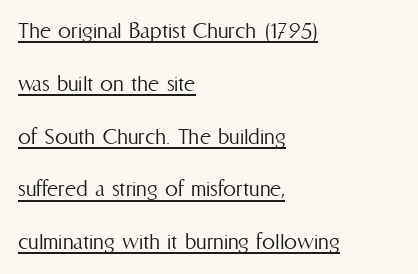
Q: Is the text bold? A: No.
Q: Is the text italic (slanted)? A: No, it is upright.
Q: Is the text underlined? A: Yes.
Q: How is the paragraph aligned? A: Left-aligned.
Q: Is the spacing between letters normal or unusually wide? A: Normal.
Q: Is the spacing between lines tight, normal or loose? A: Loose.
